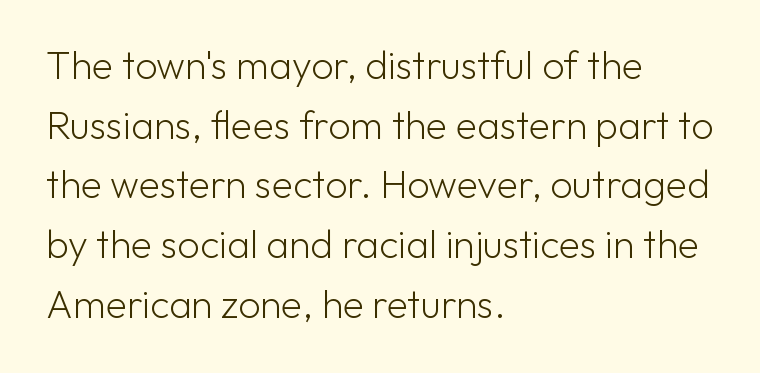
A normal amount of white space separates one row of letters from the next. Vertical strokes here are truly vertical. Plain, unruled lines of type. Check where the strokes stop: nothing finishes them off — pure sans.
